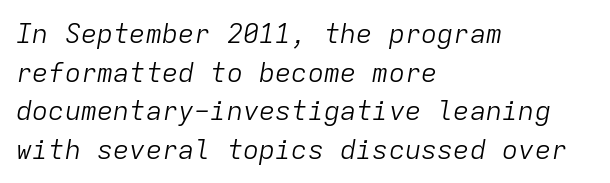
The passage shown is not underscored anywhere. The letterforms sit shoulder to shoulder at normal distance. The specimen reads as italic at a glance. The rows are spaced the way most documents space them.
